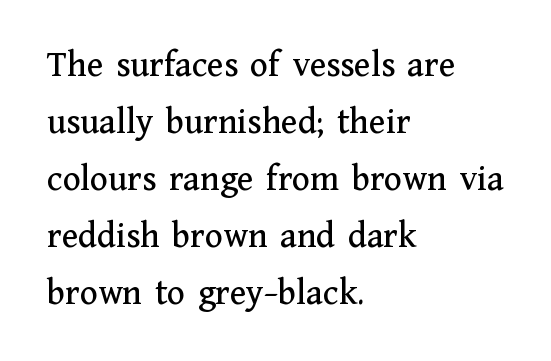
{"serif": "yes", "italic": "no", "width": "normal", "stroke_contrast": "medium", "x_height": "medium", "monospaced": "no", "underline": "no", "align": "left", "line_spacing": "normal", "line_spacing_ratio": 1.54, "letter_spacing": "normal", "letter_spacing_em": 0.0, "glyph_px": 37}
